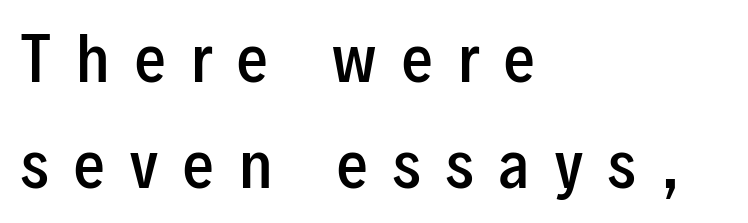
The image shows 61 px semibold, condensed sans-serif type, upright; set left-aligned, line spacing 1.73x, unusually wide letter spacing (+0.42 em), not underlined; low stroke contrast and a medium x-height.
